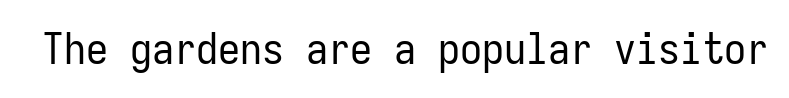
Ascenders rise straight up at ninety degrees. The face used here is monospaced, like something from a code editor. Words float on clear page, feet unadorned. Vertical stems look standard width or narrower in stroke. The face used here is rendered with its standard letterfit. The characters display no serif detailing; their extremities are plain.
